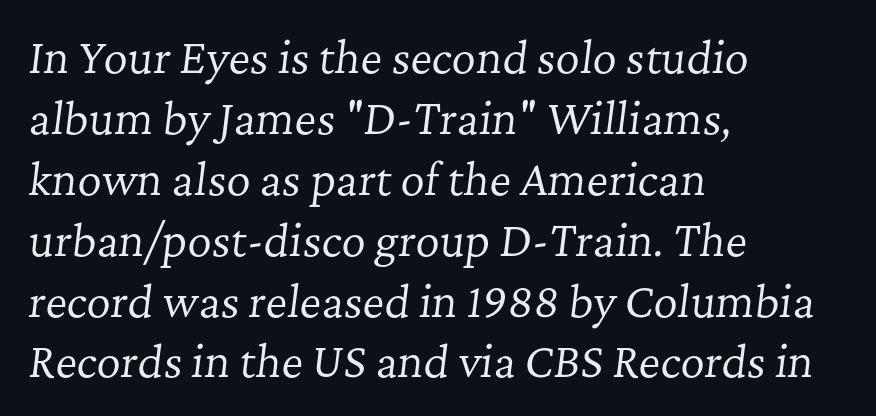
The image shows 42 px regular-weight serif type, italic (leaning right); set left-aligned, normal line spacing (1.45x), normal letter spacing, not underlined; low stroke contrast and a medium x-height.
